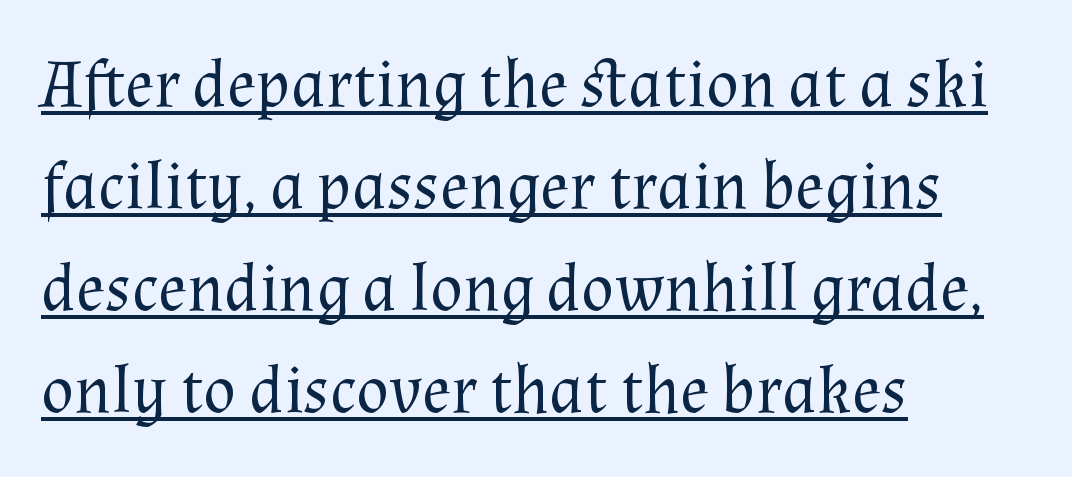
The image shows 68 px regular-weight type, upright; set left-aligned, normal line spacing (1.5x), normal letter spacing, underlined; medium stroke contrast and a medium x-height.
